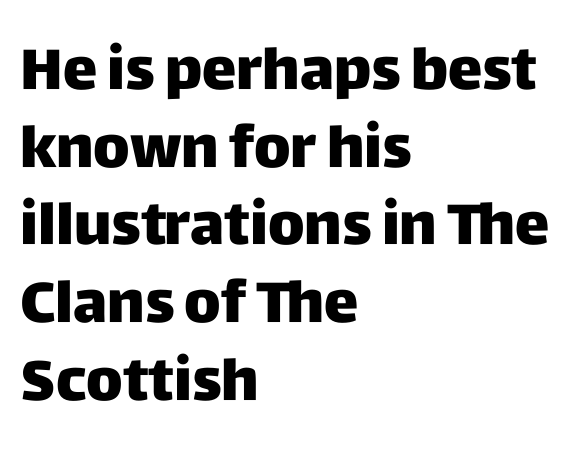
Note the varied advance widths — an 'i' is clearly narrower than an 'm'. If you drew a line through each stem, it would be perfectly vertical. Words float on clear page, feet unadorned. Short and long lines alike share a common starting point at left. A sans-serif font was chosen for this passage.
